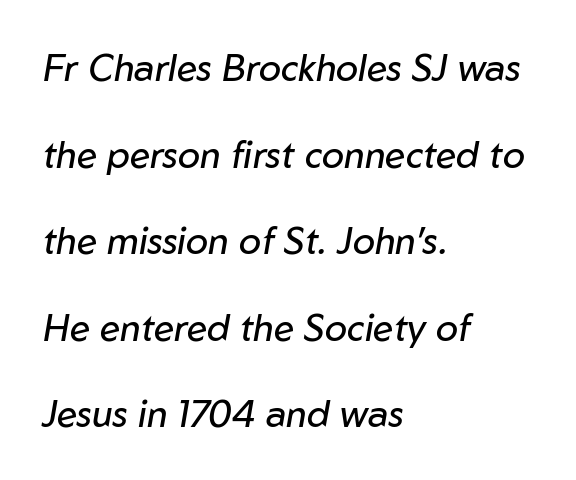
{"italic": "yes", "lean": "right", "slant_degrees": 10, "bold": "no", "weight": "regular", "width": "normal", "stroke_contrast": "low", "x_height": "medium", "monospaced": "no", "underline": "no", "align": "left", "line_spacing": "loose", "line_spacing_ratio": 2.34, "letter_spacing": "normal", "letter_spacing_em": 0.0, "glyph_px": 37}
